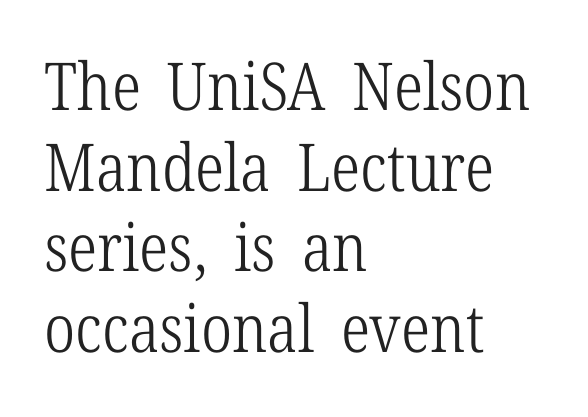
The image shows 66 px light, condensed serif type, upright; set left-aligned, line spacing 1.22x, normal letter spacing, not underlined; low stroke contrast and a medium x-height.
